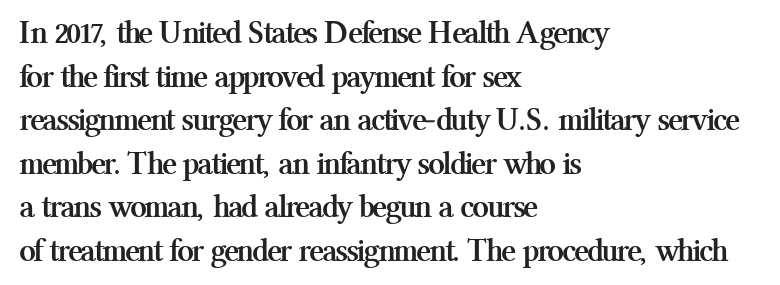
Q: Is the text bold? A: Yes.
Q: Is the text italic (slanted)? A: No, it is upright.
Q: Is the typeface a serif or a sans-serif typeface? A: Serif.
Q: Is the text underlined? A: No.
Q: How is the paragraph aligned? A: Left-aligned.
Q: Is the spacing between letters normal or unusually wide? A: Normal.
Q: Is the spacing between lines tight, normal or loose? A: Normal.
Q: Width (condensed, normal, or wide)? A: Normal.
Q: Stroke contrast? A: Medium.
Q: x-height? A: Medium.
Q: Monospaced? A: No.
